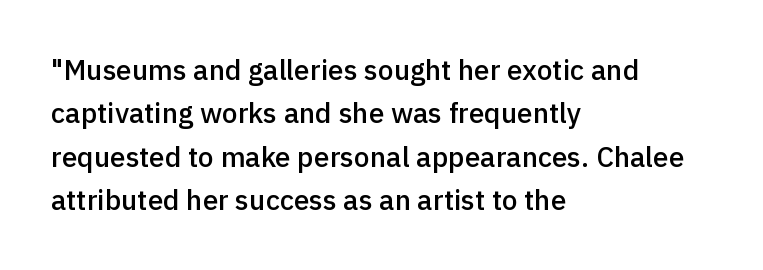
Q: Is the text bold? A: Semi-bold.
Q: Is the text italic (slanted)? A: No, it is upright.
Q: Is the typeface a serif or a sans-serif typeface? A: Sans-serif.
Q: Is the text underlined? A: No.
Q: How is the paragraph aligned? A: Left-aligned.
Q: Is the spacing between letters normal or unusually wide? A: Normal.
Q: Is the spacing between lines tight, normal or loose? A: Normal.
Q: Width (condensed, normal, or wide)? A: Normal.
Q: x-height? A: Medium.
Q: Monospaced? A: No.
